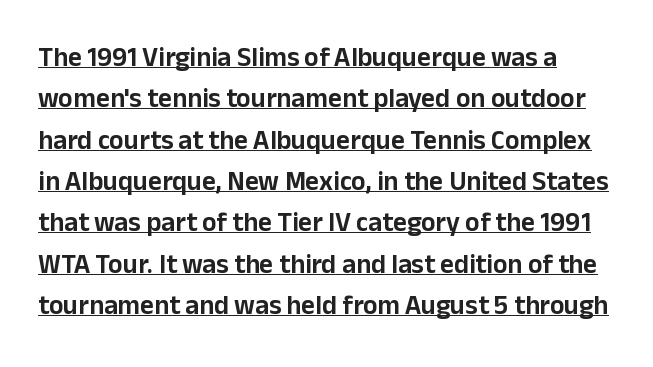
What's the leading like? Ordinary, nothing unusual. Teacher's note: observe the even left margin — that is flush-left alignment. This rendering features underlined lettering. The lettering holds an erect, upright posture throughout. Tracking value appears to be zero — textbook default spacing.
